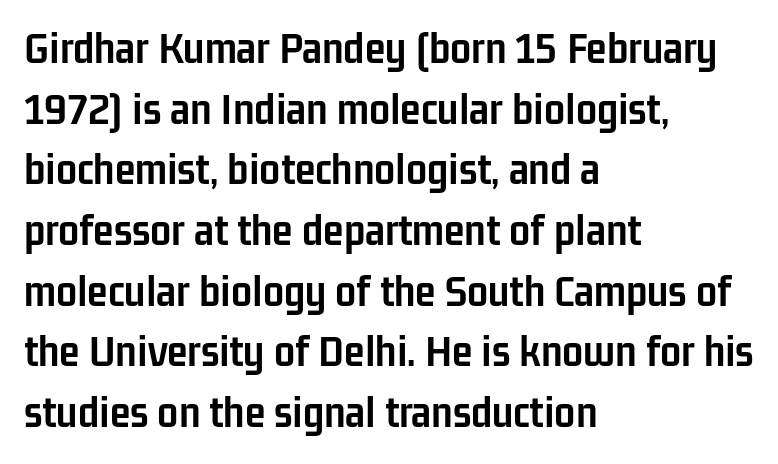
A clean baseline with only descenders dipping below it. Notice how descenders clear the ascenders below comfortably — that's standard leading. The axis of the letterforms is exactly vertical. On the weight axis this lands at bold, roughly 700. Proportional: the letters do not fall into vertical columns.
